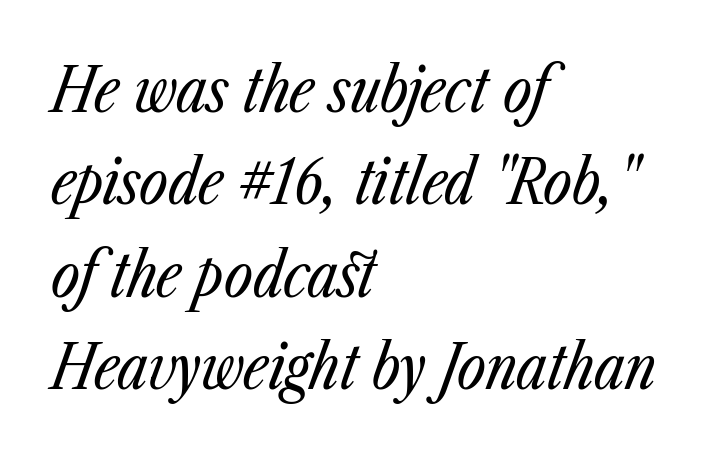
Tall strokes in this sample are angled rather than plumb. Regarding leading, the lines here are spaced in the standard way. The passage shown is not underscored anywhere. On a weight scale, this lands at 450 or below. Caption: multi-line text, flush left, ragged right.
